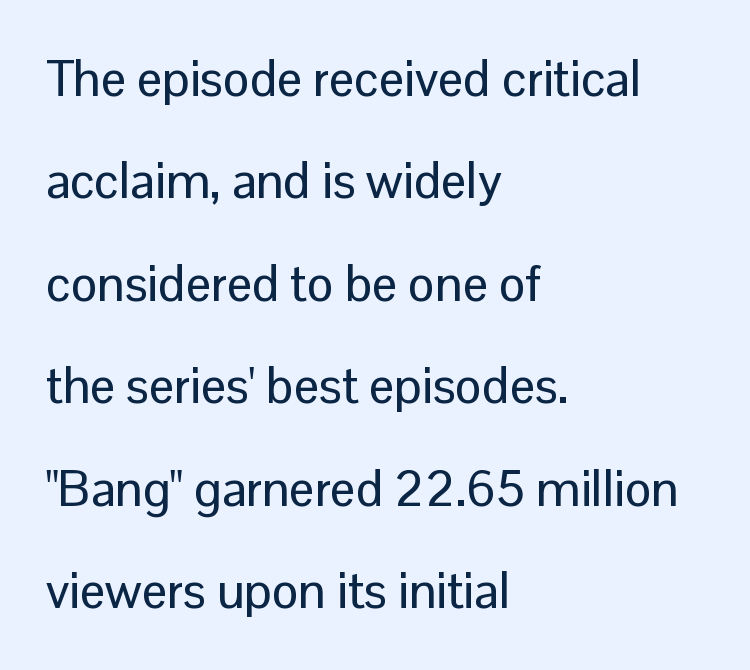
Letter spacing: default. Note the varied advance widths — an 'i' is clearly narrower than an 'm'. Letters rest on an invisible, unmarked baseline. The block of text is sparse from top to bottom, with ample space between rows. The glyphs in this specimen are sans serif. Style check: upright.
